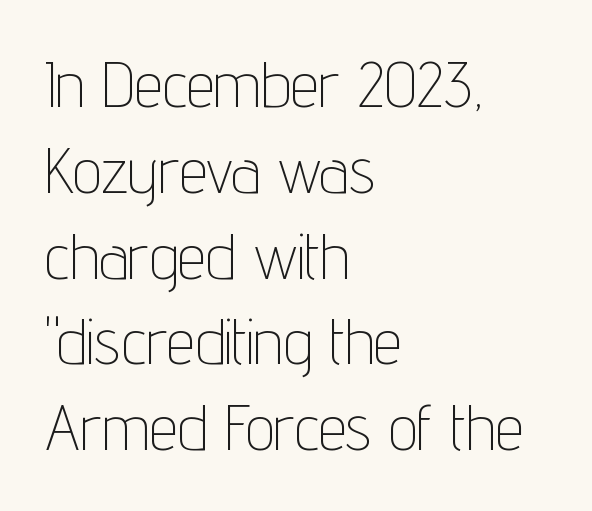
Vertical strokes here are truly vertical. Think standard paragraph weight, or any step lighter than that. Do the characters align in a grid? No, the font is proportional. The passage shown stacks its lines at a standard gap.
